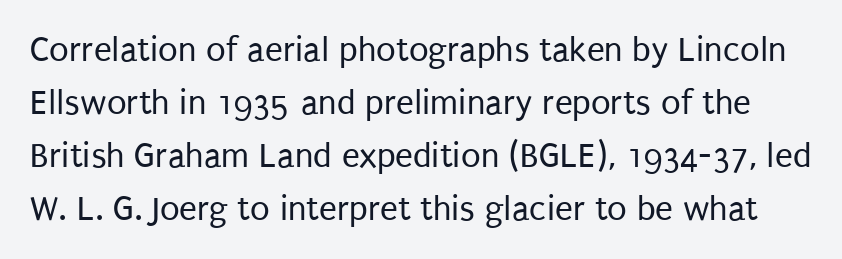
Q: Is the text bold? A: No.
Q: Is the text italic (slanted)? A: No, it is upright.
Q: Is the typeface a serif or a sans-serif typeface? A: Sans-serif.
Q: Is the text underlined? A: No.
Q: Is the spacing between letters normal or unusually wide? A: Normal.
Q: Is the spacing between lines tight, normal or loose? A: Normal.
Q: Width (condensed, normal, or wide)? A: Condensed.
Q: Stroke contrast? A: Low.
Q: x-height? A: Large.
Q: Monospaced? A: No.
